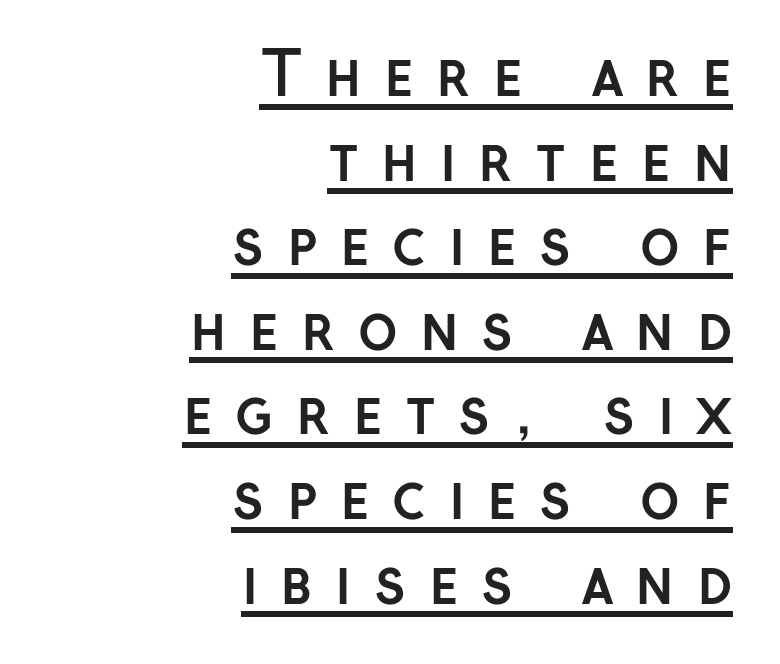
{"serif": "no", "italic": "no", "bold": "yes", "weight": "semibold", "width": "normal", "stroke_contrast": "low", "x_height": "medium", "monospaced": "no", "underline": "yes", "align": "right", "line_spacing": "normal", "line_spacing_ratio": 1.41, "letter_spacing": "wide", "letter_spacing_em": 0.37, "glyph_px": 60}
